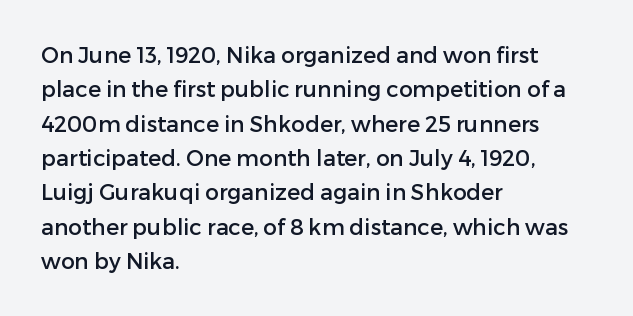
Teacher's note: observe the even left margin — that is flush-left alignment. The passage shown has conventional tracking throughout. It's the straight-up-and-down kind of type. The block of text has a typical density, with ordinary space between rows. The area under the type is left untouched.
